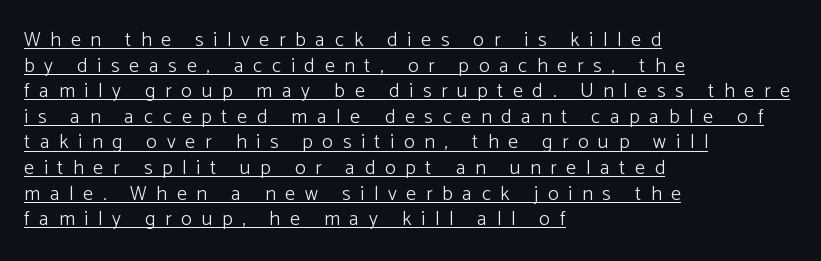
{"italic": "no", "bold": "no", "underline": "yes", "align": "left", "line_spacing": "normal", "line_spacing_ratio": 1.28, "letter_spacing": "wide", "letter_spacing_em": 0.49, "glyph_px": 20}
